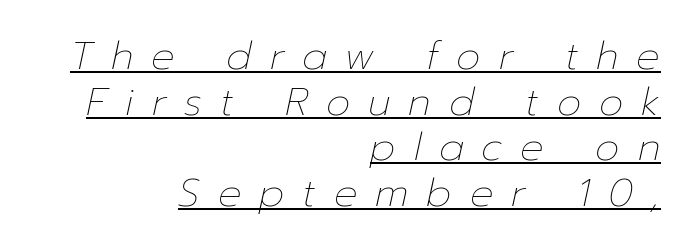
The image shows 39 px thin type, italic (leaning right); set right-aligned, line spacing 1.17x, unusually wide letter spacing (+0.46 em), underlined; low stroke contrast and a medium x-height.
